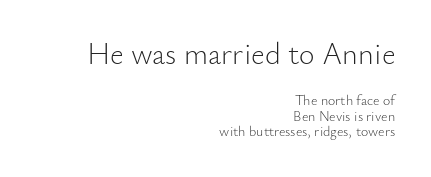
The image shows 30 px light sans-serif type, upright; set right-aligned, tight line spacing (1.08x), normal letter spacing, not underlined; the first (top) block is 2.14x larger; low stroke contrast and a small x-height.
